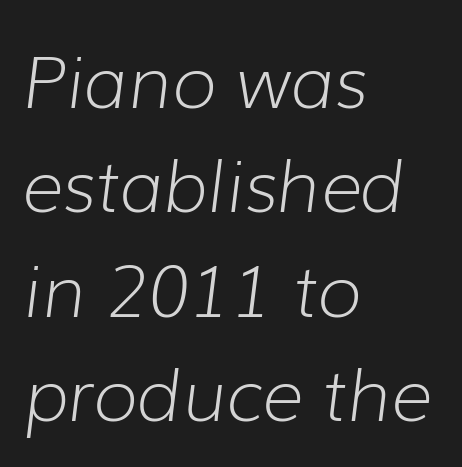
{"italic": "yes", "lean": "right", "slant_degrees": 7, "bold": "no", "weight": "light", "width": "normal", "stroke_contrast": "low", "x_height": "medium", "monospaced": "no", "underline": "no", "align": "left", "line_spacing": "normal", "line_spacing_ratio": 1.45, "letter_spacing": "normal", "letter_spacing_em": 0.0, "glyph_px": 72}
